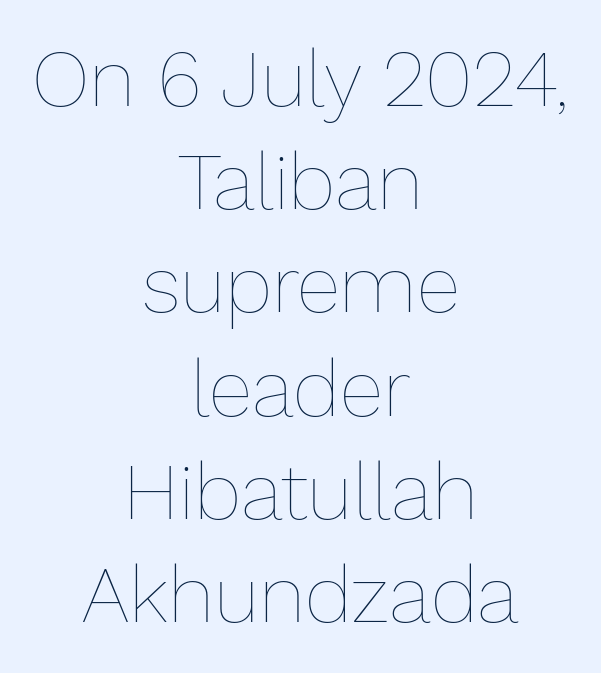
Q: Is the text bold? A: No.
Q: Is the text italic (slanted)? A: No, it is upright.
Q: Is the text underlined? A: No.
Q: How is the paragraph aligned? A: Centered.
Q: Is the spacing between letters normal or unusually wide? A: Normal.
Q: Is the spacing between lines tight, normal or loose? A: Normal.
Q: Width (condensed, normal, or wide)? A: Normal.
Q: Stroke contrast? A: Low.
Q: x-height? A: Medium.
Q: Monospaced? A: No.
